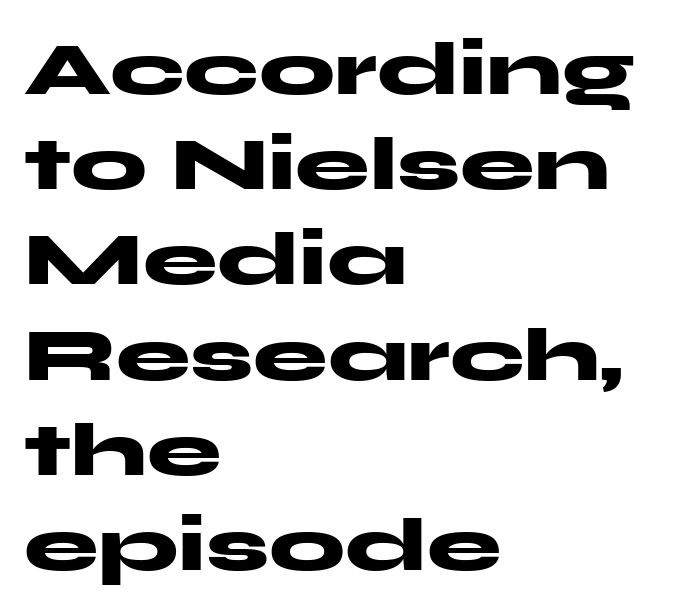
Words appear dense and cohesive because spacing is normal. Set as a true bold cut, around the 700 mark. Short and long lines alike share a common starting point at left. The letters carry no serifs — their stems end cleanly without finishing strokes. The foot of each line stays bare and open. This sample has the flowing, uneven cadence of proportional lettering.
